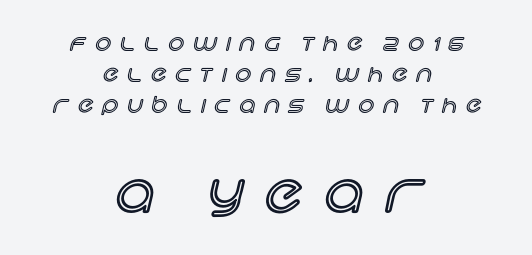
Whoever set this made the second block the dominant, larger element. The passage shown is typed in a proportional face where columns would drift. Clear beneath every line of the passage. Each word looks stretched out because of the extra space between its letters.
